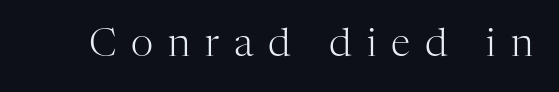
Q: Is the text bold? A: No.
Q: Is the text italic (slanted)? A: No, it is upright.
Q: Is the typeface a serif or a sans-serif typeface? A: Serif.
Q: Is the text underlined? A: No.
Q: Is the spacing between letters normal or unusually wide? A: Unusually wide.
Q: Width (condensed, normal, or wide)? A: Normal.
Q: Stroke contrast? A: High.
Q: x-height? A: Medium.
Q: Monospaced? A: No.
